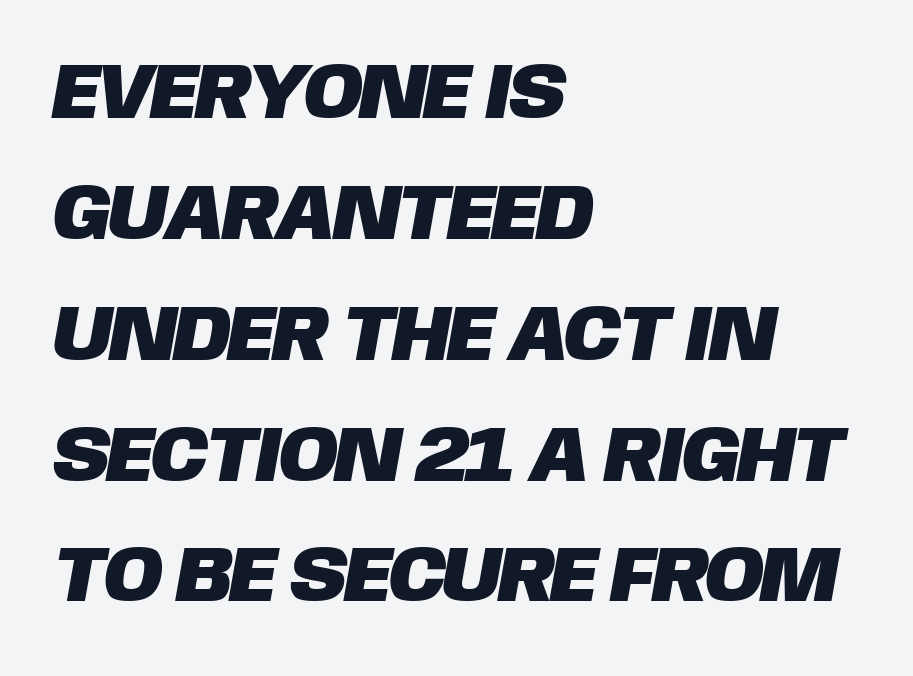
Q: Is the typeface a serif or a sans-serif typeface? A: Sans-serif.
Q: Is the text underlined? A: No.
Q: How is the paragraph aligned? A: Left-aligned.
Q: Is the spacing between letters normal or unusually wide? A: Normal.
Q: Is the spacing between lines tight, normal or loose? A: Normal.
Q: Width (condensed, normal, or wide)? A: Normal.
Q: Stroke contrast? A: Low.
Q: x-height? A: Large.
Q: Monospaced? A: No.
